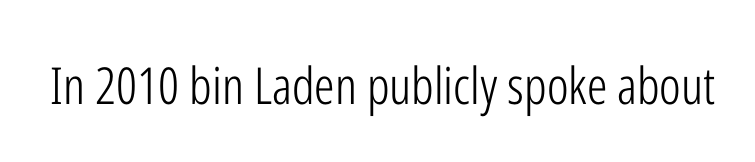
A typesetter would call this zero additional tracking. Serifs: no, the terminals of the letterforms are clean. Ordinary non-slanted type is in use. Is this a fixed-width face? No — the glyphs have proportional, varying widths. The weight tops out at a normal text grade.
